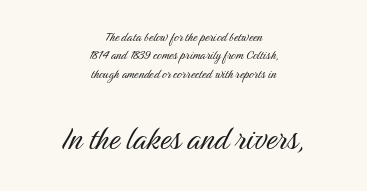
{"serif": "no", "bold": "no", "weight": "light", "width": "condensed", "stroke_contrast": "medium", "x_height": "medium", "monospaced": "no", "underline": "no", "align": "center", "line_spacing_ratio": 1.23, "letter_spacing": "normal", "letter_spacing_em": 0.0, "larger_block": "second", "size_ratio": 2.53, "glyph_px": 38}
